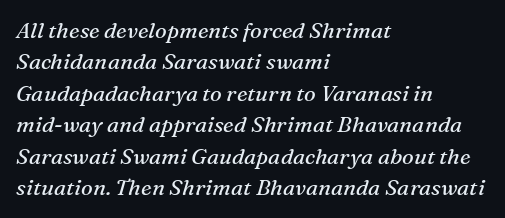
Q: Is the text bold? A: No.
Q: Is the text italic (slanted)? A: Yes, it leans right by about 16 degrees.
Q: Is the text underlined? A: No.
Q: How is the paragraph aligned? A: Left-aligned.
Q: Is the spacing between letters normal or unusually wide? A: Normal.
Q: Is the spacing between lines tight, normal or loose? A: Normal.
